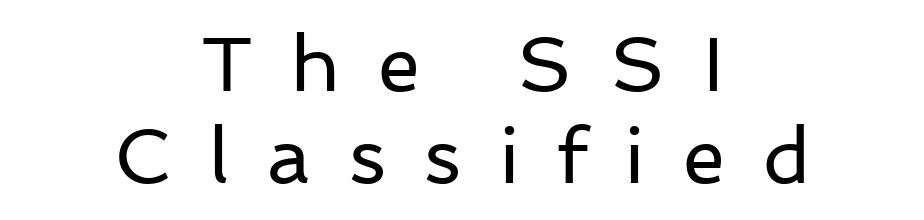
The image shows 77 px regular-weight sans-serif type, upright; set centered, line spacing 1.19x, unusually wide letter spacing (+0.49 em), not underlined; low stroke contrast and a medium x-height.
